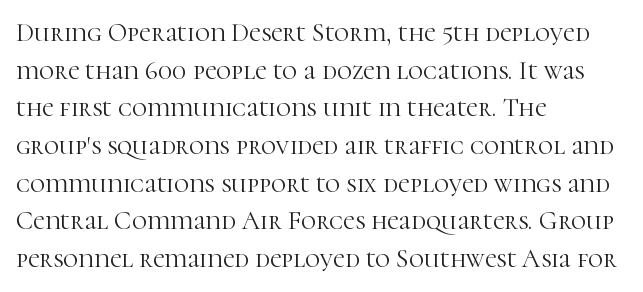
{"italic": "no", "bold": "no", "underline": "no", "align": "left", "line_spacing": "normal", "line_spacing_ratio": 1.45, "letter_spacing": "normal", "letter_spacing_em": 0.0, "glyph_px": 26}
